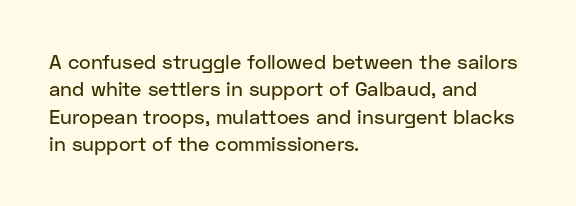
{"italic": "no", "underline": "no", "align": "left", "line_spacing": "normal", "line_spacing_ratio": 1.37, "letter_spacing": "normal", "letter_spacing_em": 0.0, "glyph_px": 20}
